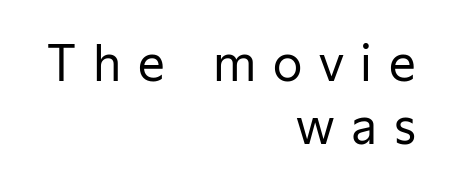
Q: Is the text bold? A: No.
Q: Is the text italic (slanted)? A: No, it is upright.
Q: Is the typeface a serif or a sans-serif typeface? A: Sans-serif.
Q: Is the text underlined? A: No.
Q: How is the paragraph aligned? A: Right-aligned.
Q: Is the spacing between letters normal or unusually wide? A: Unusually wide.
Q: Is the spacing between lines tight, normal or loose? A: Normal.
Q: Width (condensed, normal, or wide)? A: Normal.
Q: Stroke contrast? A: Low.
Q: x-height? A: Medium.
Q: Monospaced? A: No.
